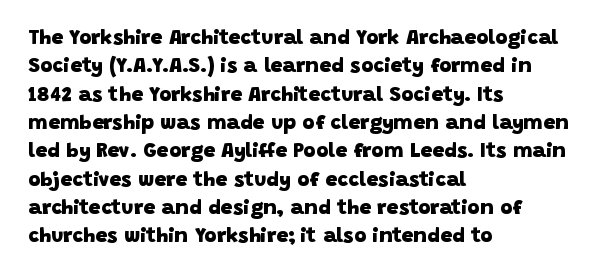
The image shows 21 px bold type; set left-aligned, normal line spacing (1.35x), normal letter spacing, not underlined.
